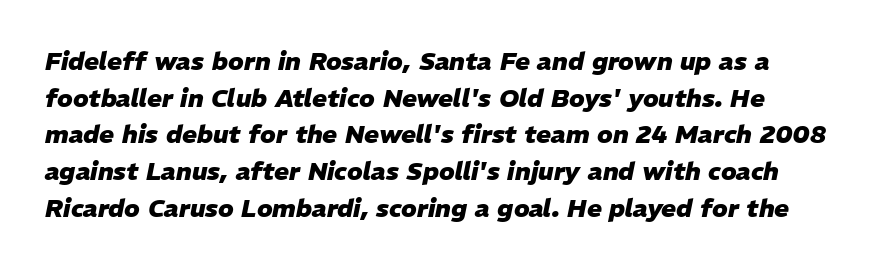
The image shows 25 px bold type, italic (leaning right); set normal line spacing (1.47x), normal letter spacing, not underlined.
